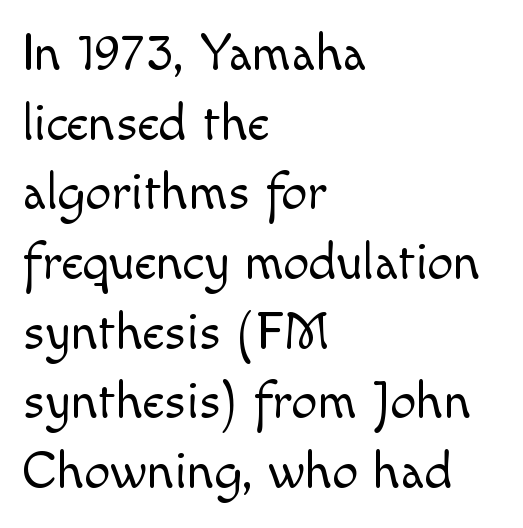
{"serif": "no", "italic": "no", "bold": "no", "weight": "light", "width": "normal", "x_height": "small", "monospaced": "no", "underline": "no", "align": "left", "line_spacing": "normal", "line_spacing_ratio": 1.34, "letter_spacing": "normal", "letter_spacing_em": 0.0, "glyph_px": 52}
